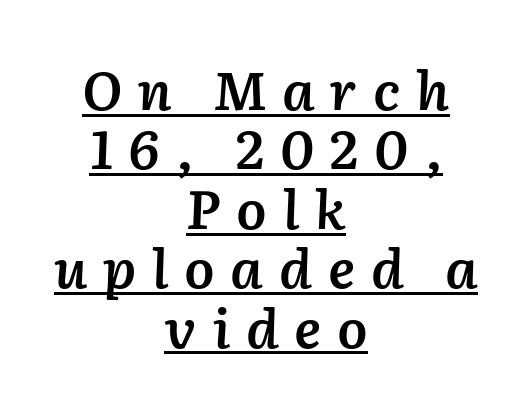
The image shows 54 px semibold type, italic (leaning right); set centered, tight line spacing (1.1x), unusually wide letter spacing (+0.29 em), underlined; low stroke contrast and a medium x-height.
